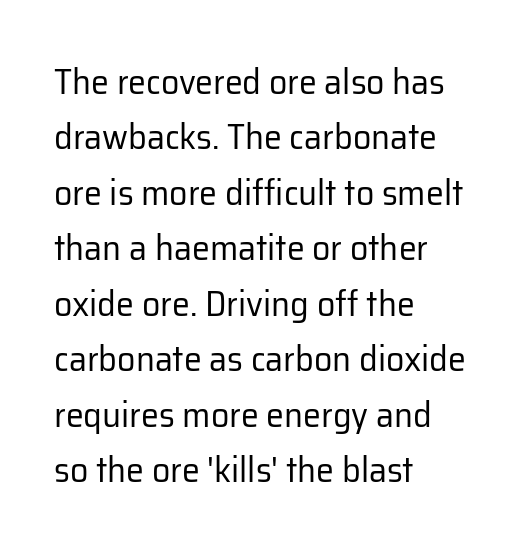
Q: Is the text bold? A: No.
Q: Is the text italic (slanted)? A: No, it is upright.
Q: Is the typeface a serif or a sans-serif typeface? A: Sans-serif.
Q: Is the text underlined? A: No.
Q: How is the paragraph aligned? A: Left-aligned.
Q: Is the spacing between letters normal or unusually wide? A: Normal.
Q: Is the spacing between lines tight, normal or loose? A: Normal.
Q: Width (condensed, normal, or wide)? A: Normal.
Q: Stroke contrast? A: Low.
Q: x-height? A: Medium.
Q: Monospaced? A: No.
